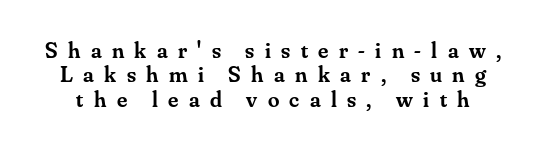
The image shows 23 px text type, upright; set tight line spacing (1.06x), unusually wide letter spacing (+0.45 em), not underlined.
